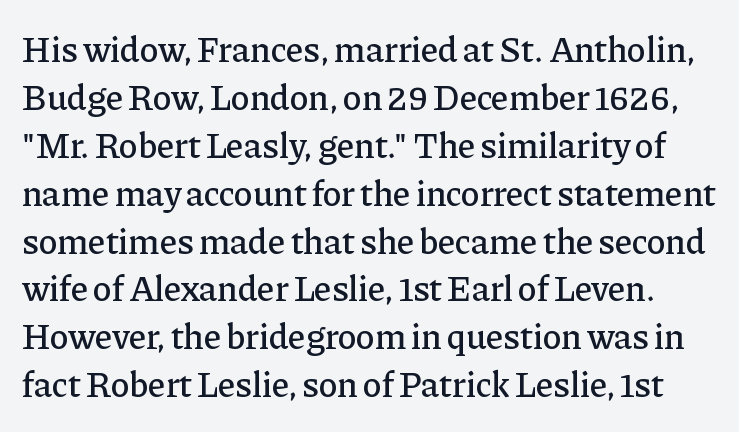
Q: Is the text italic (slanted)? A: No, it is upright.
Q: Is the typeface a serif or a sans-serif typeface? A: Serif.
Q: Is the text underlined? A: No.
Q: Is the spacing between letters normal or unusually wide? A: Normal.
Q: Is the spacing between lines tight, normal or loose? A: Normal.
Q: Width (condensed, normal, or wide)? A: Normal.
Q: Stroke contrast? A: Low.
Q: x-height? A: Medium.
Q: Monospaced? A: No.
